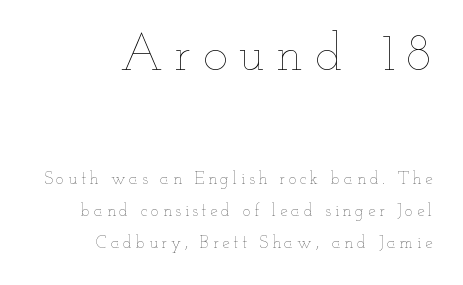
{"italic": "no", "bold": "no", "weight": "thin", "width": "wide", "stroke_contrast": "low", "x_height": "small", "monospaced": "no", "underline": "no", "align": "right", "line_spacing_ratio": 1.89, "letter_spacing": "wide", "letter_spacing_em": 0.22, "larger_block": "first", "size_ratio": 3.06, "glyph_px": 52}
